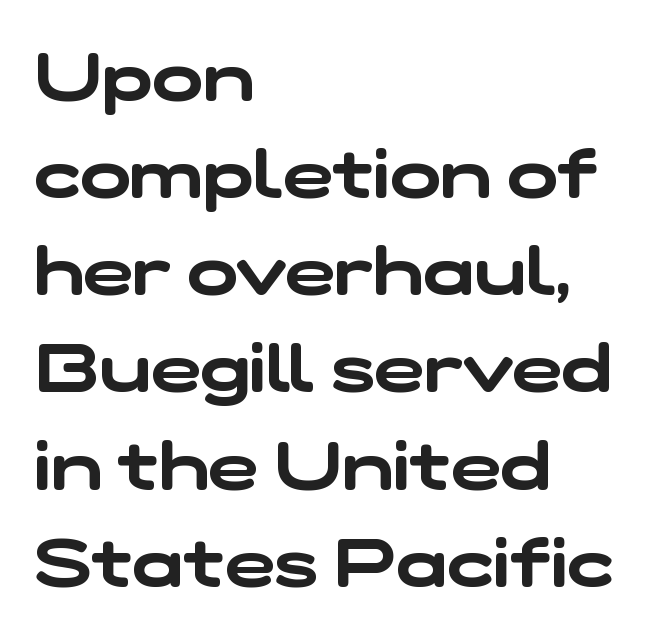
Left-aligned paragraph, ragged on the right. Summary of vertical rhythm: regular, with standard interline spacing. Nobody drew a line under any word here. Proportional: the letters do not fall into vertical columns. A typesetter would call this zero additional tracking. This is sans-serif lettering, the kind often seen on screens and signage.
